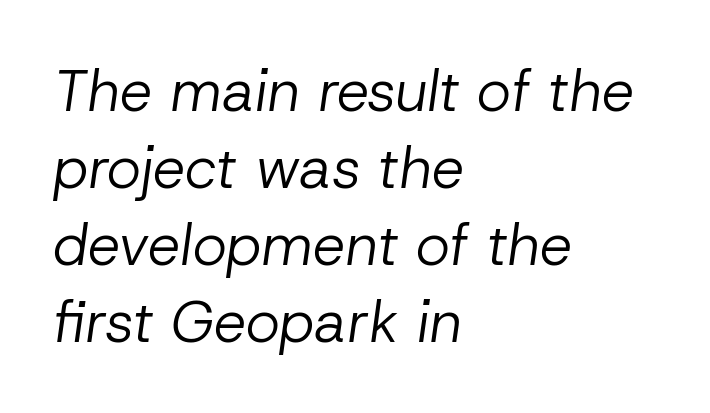
Looking at the ascenders, they clearly lean. Every row of glyphs begins at an identical x-position on the left. Beneath every word, the page is bare. This is not heavy type; no bold has been used.
